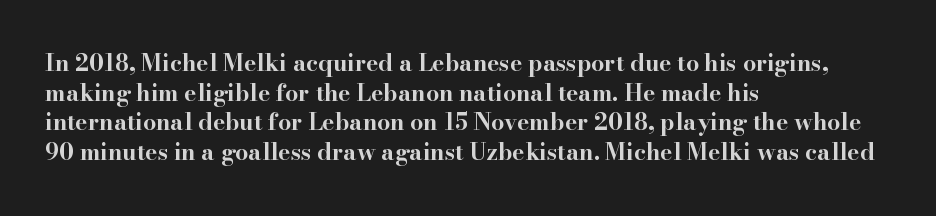
Q: Is the text bold? A: Yes.
Q: Is the text italic (slanted)? A: No, it is upright.
Q: Is the text underlined? A: No.
Q: How is the paragraph aligned? A: Left-aligned.
Q: Is the spacing between letters normal or unusually wide? A: Normal.
Q: Is the spacing between lines tight, normal or loose? A: Normal.
